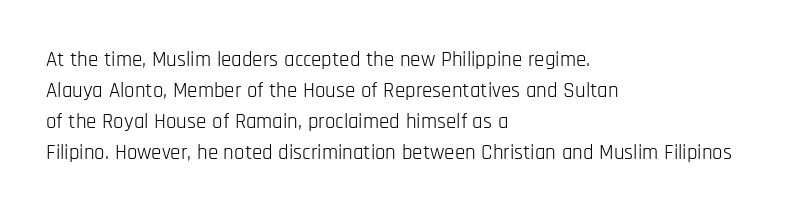
{"italic": "no", "bold": "no", "underline": "no", "align": "left", "line_spacing": "normal", "line_spacing_ratio": 1.47, "letter_spacing": "normal", "letter_spacing_em": 0.0, "glyph_px": 21}
